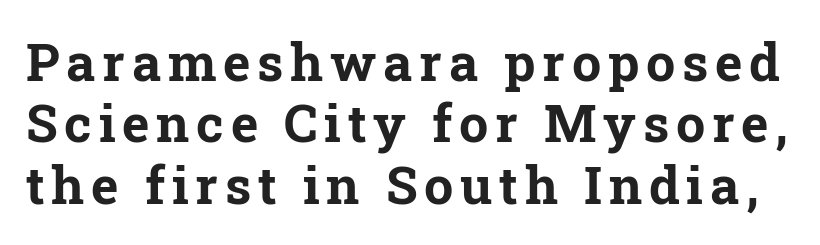
The image shows 52 px bold serif type, upright; set line spacing 1.18x, not underlined; low stroke contrast and a medium x-height.
